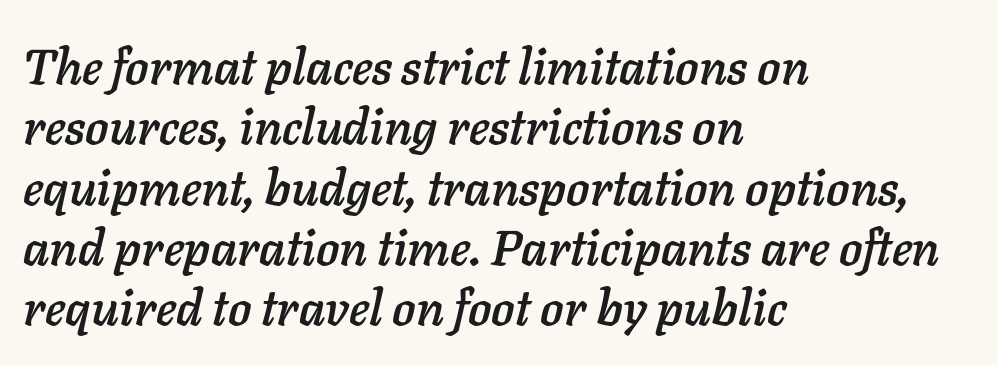
{"italic": "yes", "lean": "right", "slant_degrees": 11, "width": "normal", "stroke_contrast": "low", "x_height": "medium", "monospaced": "no", "underline": "no", "align": "left", "line_spacing_ratio": 1.23, "letter_spacing": "normal", "letter_spacing_em": 0.0, "glyph_px": 49}
